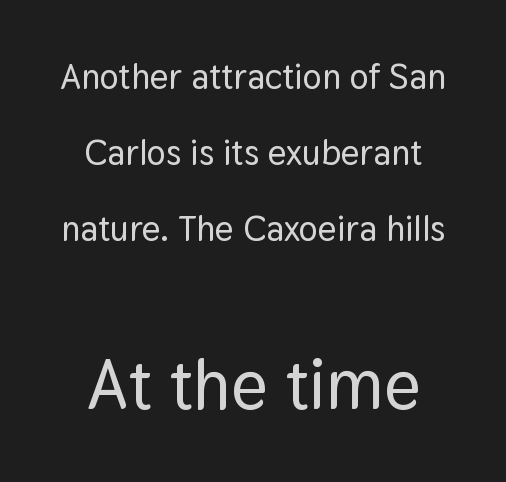
Horizontally, the lines are justified to the midpoint only. Varying glyph widths throughout — classic text-font behaviour. In terms of leading, this rendering errs on the spacious side. The type sits square on the baseline with zero lean. The strip under each line holds only bare page.
